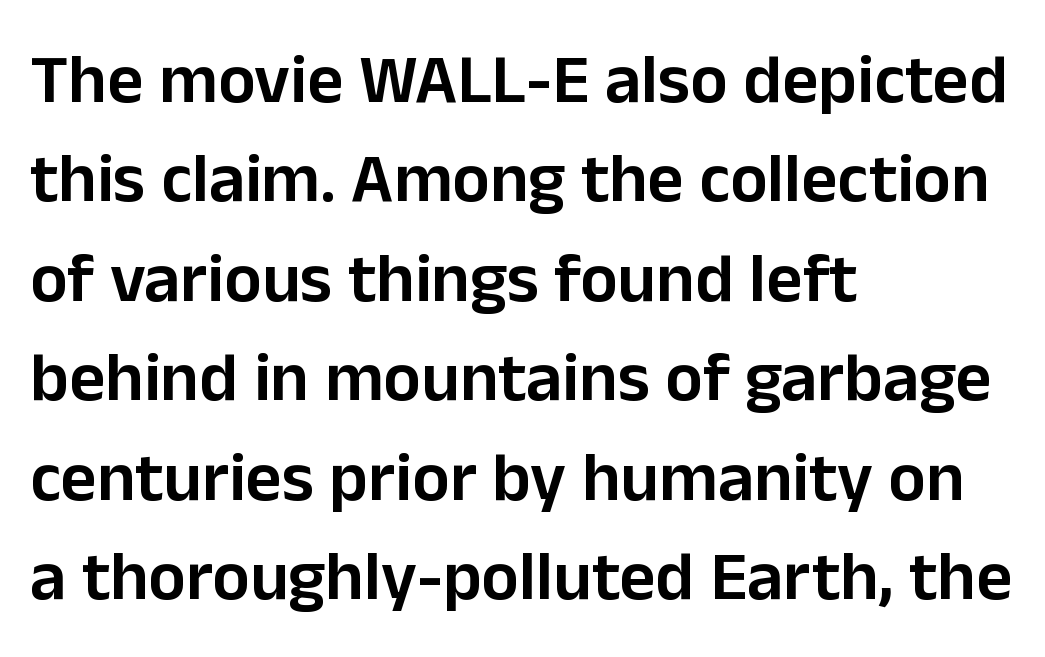
{"serif": "no", "italic": "no", "bold": "semi", "weight": "semibold", "width": "normal", "stroke_contrast": "low", "x_height": "medium", "monospaced": "no", "underline": "no", "align": "left", "line_spacing": "normal", "line_spacing_ratio": 1.42, "letter_spacing": "normal", "letter_spacing_em": 0.0, "glyph_px": 70}
